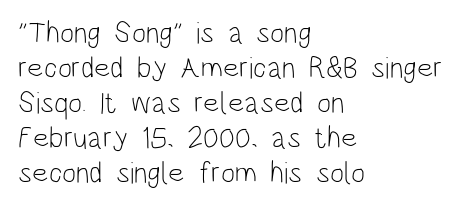
Q: Is the text bold? A: No.
Q: Is the text italic (slanted)? A: No, it is upright.
Q: Is the typeface a serif or a sans-serif typeface? A: Sans-serif.
Q: Is the text underlined? A: No.
Q: How is the paragraph aligned? A: Left-aligned.
Q: Is the spacing between letters normal or unusually wide? A: Normal.
Q: Width (condensed, normal, or wide)? A: Condensed.
Q: Stroke contrast? A: Low.
Q: x-height? A: Large.
Q: Monospaced? A: No.
